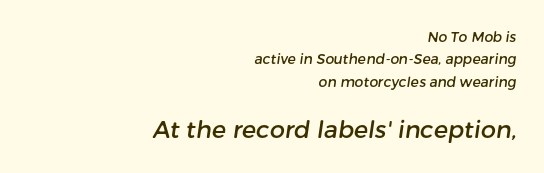
Q: Is the text underlined? A: No.
Q: How is the paragraph aligned? A: Right-aligned.
Q: Is the spacing between letters normal or unusually wide? A: Normal.
Q: Is the spacing between lines tight, normal or loose? A: Normal.
Q: Which block of text is set in a larger size, the first (top) or the second (bottom)? A: The second (bottom) one.
